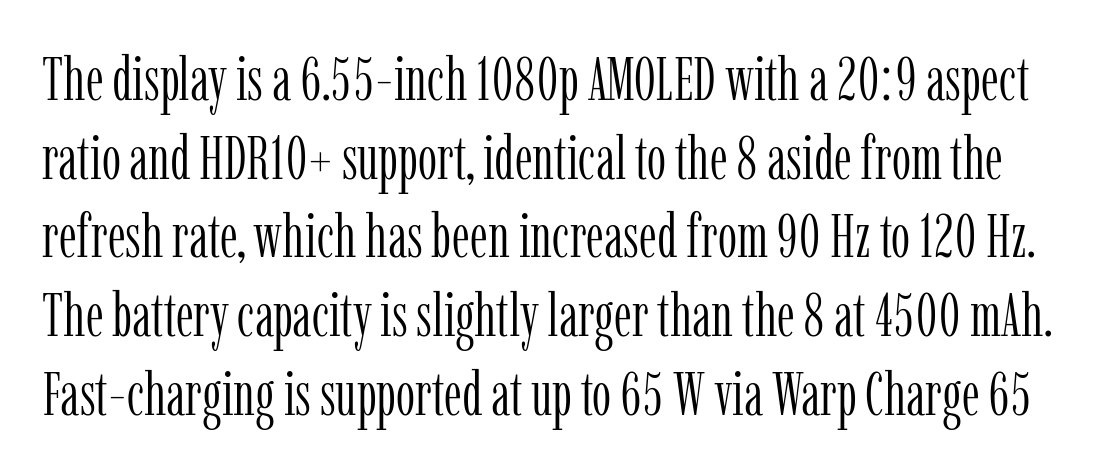
Q: Is the text bold? A: No.
Q: Is the text italic (slanted)? A: No, it is upright.
Q: Is the typeface a serif or a sans-serif typeface? A: Serif.
Q: Is the text underlined? A: No.
Q: Is the spacing between letters normal or unusually wide? A: Normal.
Q: Is the spacing between lines tight, normal or loose? A: Normal.
Q: Width (condensed, normal, or wide)? A: Condensed.
Q: Stroke contrast? A: Low.
Q: x-height? A: Medium.
Q: Monospaced? A: No.
